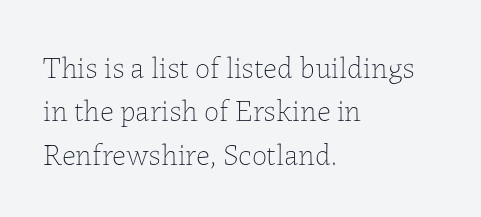
{"italic": "no", "bold": "no", "weight": "thin", "width": "normal", "stroke_contrast": "low", "x_height": "medium", "monospaced": "no", "underline": "no", "align": "left", "line_spacing": "normal", "line_spacing_ratio": 1.45, "letter_spacing": "normal", "letter_spacing_em": 0.0, "glyph_px": 30}
